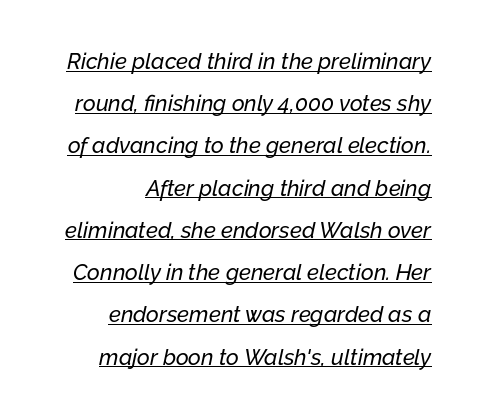
The image shows 22 px text type, italic (leaning right); set right-aligned, loose line spacing (1.92x), normal letter spacing, underlined.
